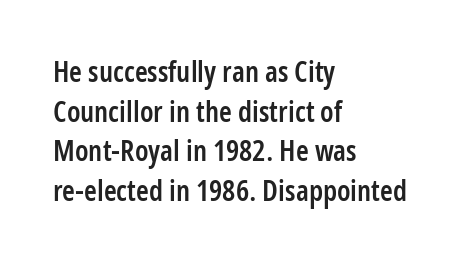
{"serif": "no", "italic": "no", "bold": "semi", "weight": "semibold", "width": "condensed", "stroke_contrast": "low", "x_height": "medium", "monospaced": "no", "underline": "no", "align": "left", "line_spacing": "normal", "line_spacing_ratio": 1.37, "letter_spacing": "normal", "letter_spacing_em": 0.0, "glyph_px": 29}
